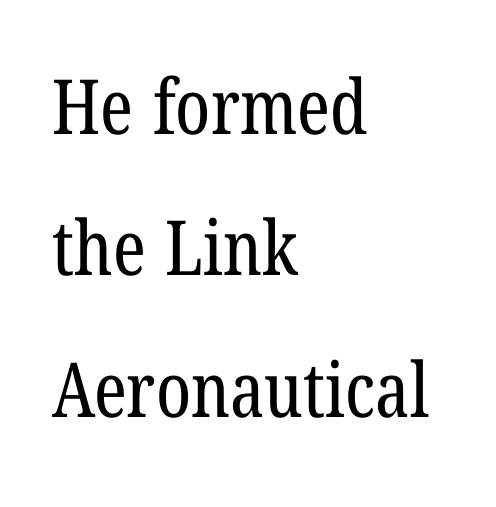
The rag falls on the right side of this text block. Type without underlining. The passage shown is typeset with a serif family. Stems here are at most as thick as an everyday book face. The letters advance in unequal steps, a hallmark of proportional type. Tracking here is standard; glyphs follow each other at the usual distance.
